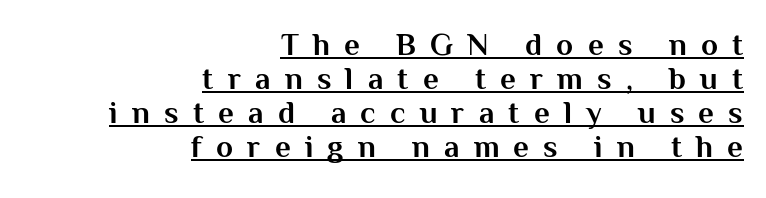
In terms of letterform style, serifs are entirely absent. The rendering uses natural spacing where letterforms have individual widths. The strokes are fattened all the way to bold. Display-style spreading of the glyphs; the letterfit is very open. Teacher's note: observe the even right margin — that is flush-right alignment. The line-height multiplier appears low, near solid setting.
